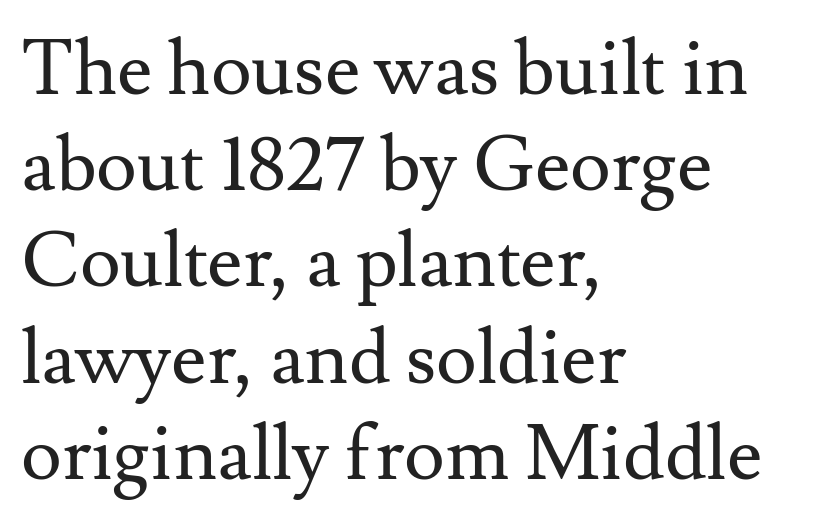
The image shows 77 px regular-weight serif type, upright; set left-aligned, normal line spacing (1.25x), normal letter spacing, not underlined; medium stroke contrast and a small x-height.
